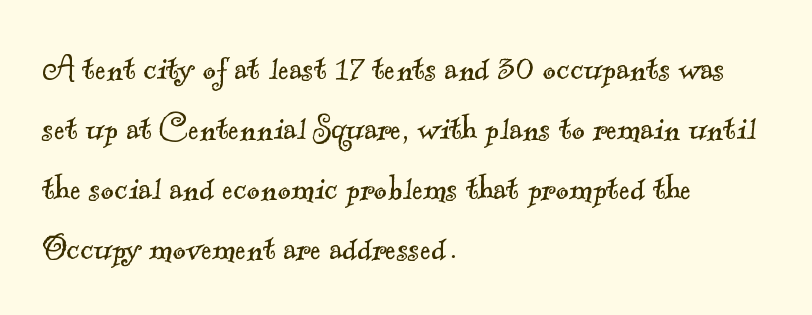
Q: Is the text bold? A: No.
Q: Is the typeface a serif or a sans-serif typeface? A: Serif.
Q: Is the text underlined? A: No.
Q: How is the paragraph aligned? A: Left-aligned.
Q: Is the spacing between letters normal or unusually wide? A: Normal.
Q: Is the spacing between lines tight, normal or loose? A: Normal.
Q: Width (condensed, normal, or wide)? A: Normal.
Q: x-height? A: Small.
Q: Monospaced? A: No.
